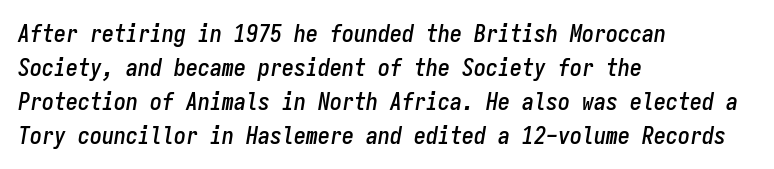
Q: Is the text italic (slanted)? A: Yes, it leans right by about 9 degrees.
Q: Is the text underlined? A: No.
Q: How is the paragraph aligned? A: Left-aligned.
Q: Is the spacing between letters normal or unusually wide? A: Normal.
Q: Is the spacing between lines tight, normal or loose? A: Normal.
